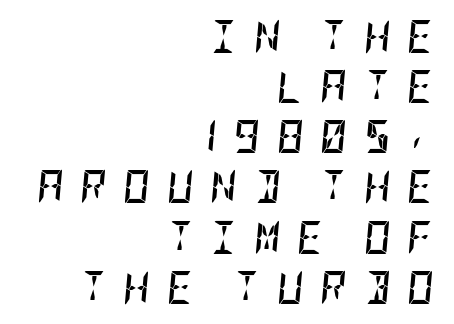
The passage shown stacks its lines at a standard gap. A typesetter would mark this as italic. Is the letter spacing exaggerated? Yes — the characters are pushed far apart. The passage is arranged like a letterhead date or caption credit — flush right. Summary of weight: heavy, a full bold.
